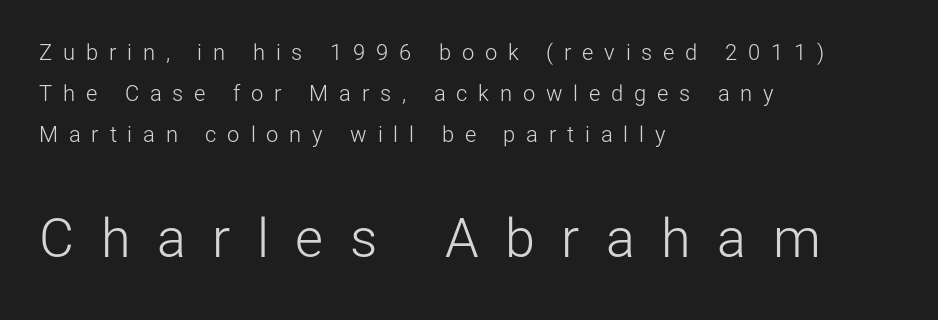
Q: Is the text bold? A: No.
Q: Is the text italic (slanted)? A: No, it is upright.
Q: Is the typeface a serif or a sans-serif typeface? A: Sans-serif.
Q: Is the text underlined? A: No.
Q: How is the paragraph aligned? A: Left-aligned.
Q: Is the spacing between letters normal or unusually wide? A: Unusually wide.
Q: Which block of text is set in a larger size, the first (top) or the second (bottom)? A: The second (bottom) one.
Q: Width (condensed, normal, or wide)? A: Normal.
Q: Stroke contrast? A: Low.
Q: x-height? A: Medium.
Q: Monospaced? A: No.
